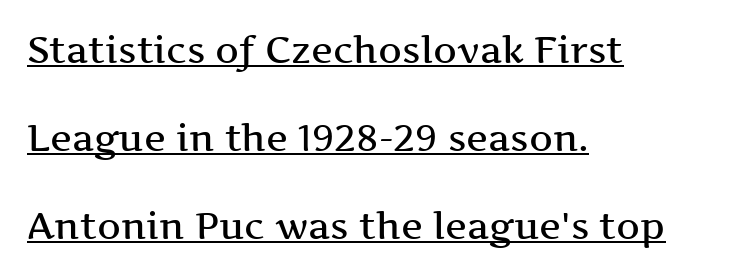
The image shows 37 px wide serif type, upright; set left-aligned, loose line spacing (2.38x), normal letter spacing, underlined; medium stroke contrast and a medium x-height.
